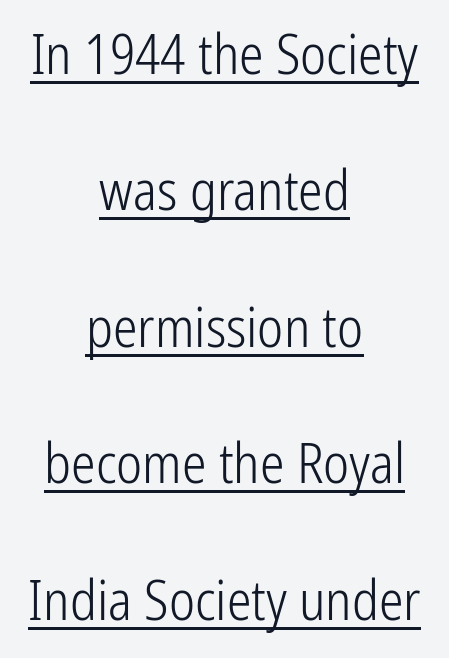
Q: Is the text bold? A: No.
Q: Is the text italic (slanted)? A: No, it is upright.
Q: Is the typeface a serif or a sans-serif typeface? A: Sans-serif.
Q: Is the text underlined? A: Yes.
Q: How is the paragraph aligned? A: Centered.
Q: Is the spacing between letters normal or unusually wide? A: Normal.
Q: Is the spacing between lines tight, normal or loose? A: Loose.
Q: Width (condensed, normal, or wide)? A: Condensed.
Q: Stroke contrast? A: Low.
Q: x-height? A: Medium.
Q: Monospaced? A: No.
